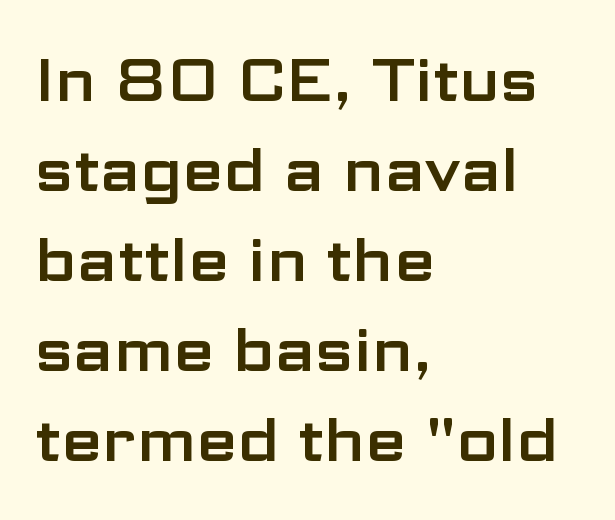
{"serif": "no", "italic": "no", "width": "wide", "stroke_contrast": "low", "x_height": "medium", "monospaced": "no", "underline": "no", "align": "left", "line_spacing": "normal", "line_spacing_ratio": 1.5, "letter_spacing": "normal", "letter_spacing_em": 0.0, "glyph_px": 60}
